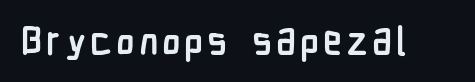
Q: Is the text bold? A: Yes.
Q: Is the text italic (slanted)? A: No, it is upright.
Q: Is the typeface a serif or a sans-serif typeface? A: Sans-serif.
Q: Is the text underlined? A: No.
Q: Width (condensed, normal, or wide)? A: Condensed.
Q: Stroke contrast? A: Low.
Q: x-height? A: Medium.
Q: Monospaced? A: No.
